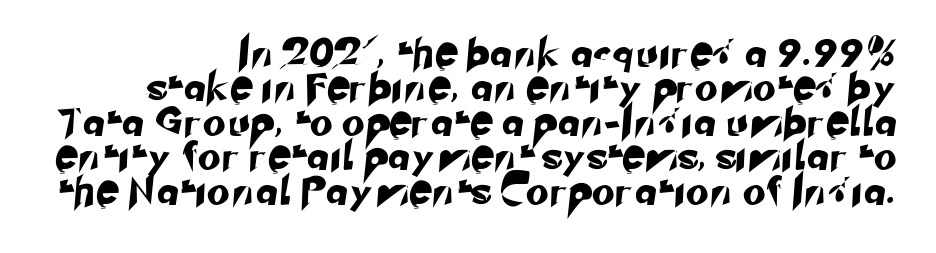
Q: Is the typeface a serif or a sans-serif typeface? A: Sans-serif.
Q: Is the text underlined? A: No.
Q: How is the paragraph aligned? A: Right-aligned.
Q: Width (condensed, normal, or wide)? A: Normal.
Q: Stroke contrast? A: Low.
Q: x-height? A: Small.
Q: Monospaced? A: No.
